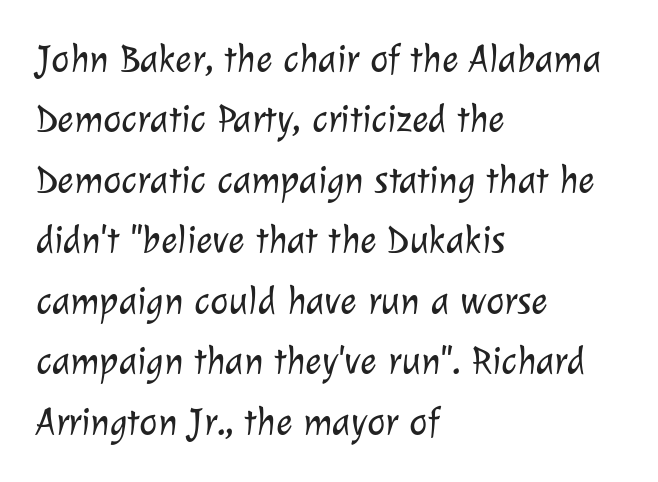
Q: Is the text bold? A: No.
Q: Is the typeface a serif or a sans-serif typeface? A: Sans-serif.
Q: Is the text underlined? A: No.
Q: How is the paragraph aligned? A: Left-aligned.
Q: Is the spacing between letters normal or unusually wide? A: Normal.
Q: Is the spacing between lines tight, normal or loose? A: Normal.
Q: Width (condensed, normal, or wide)? A: Normal.
Q: Stroke contrast? A: Low.
Q: x-height? A: Medium.
Q: Monospaced? A: No.
